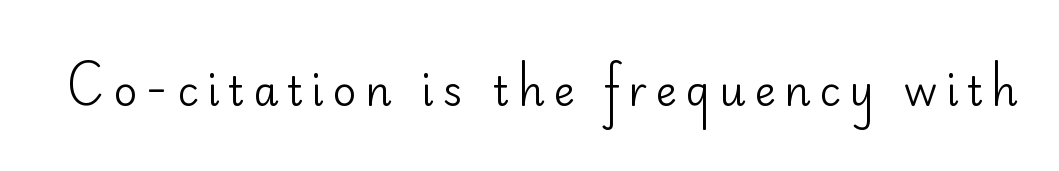
Q: Is the text bold? A: No.
Q: Is the text italic (slanted)? A: No, it is upright.
Q: Is the typeface a serif or a sans-serif typeface? A: Sans-serif.
Q: Is the text underlined? A: No.
Q: Is the spacing between letters normal or unusually wide? A: Unusually wide.
Q: Width (condensed, normal, or wide)? A: Normal.
Q: Stroke contrast? A: Low.
Q: x-height? A: Small.
Q: Monospaced? A: No.
